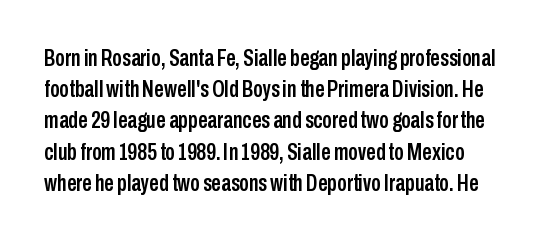
{"italic": "no", "underline": "no", "line_spacing": "normal", "line_spacing_ratio": 1.3, "letter_spacing": "normal", "letter_spacing_em": 0.0, "glyph_px": 24}
